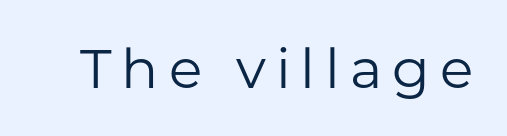
The image shows 55 px regular-weight sans-serif type, upright; set not underlined; low stroke contrast and a medium x-height.
